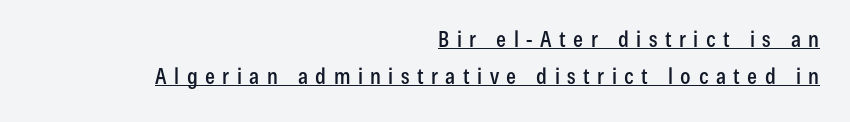
{"italic": "no", "underline": "yes", "align": "right", "line_spacing": "normal", "line_spacing_ratio": 1.7, "letter_spacing": "wide", "letter_spacing_em": 0.34, "glyph_px": 22}
